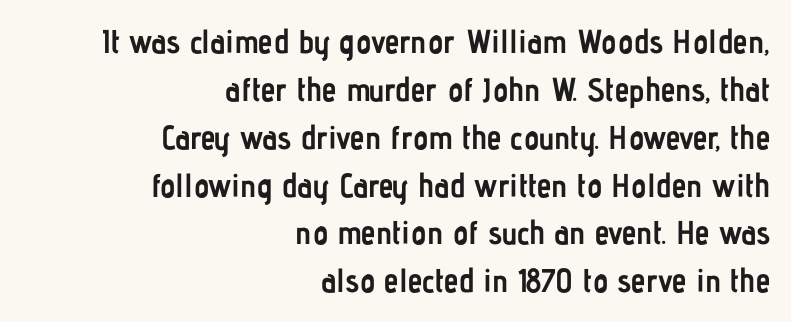
Is this a fixed-width face? No — the glyphs have proportional, varying widths. Posture: upright roman. What's the leading like? Ordinary, nothing unusual. The paragraph has a hard right edge and a soft left edge. A typesetter would call this zero additional tracking.
